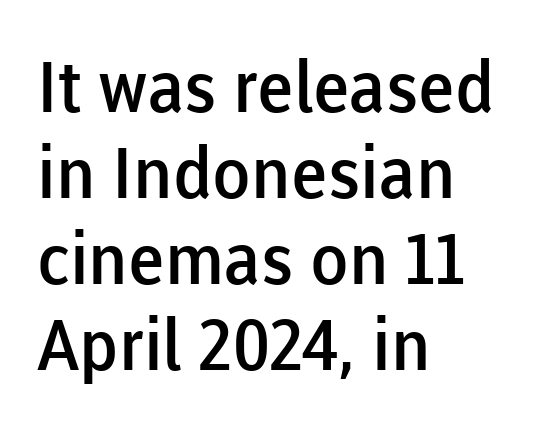
The image shows 71 px semibold sans-serif type, upright; set left-aligned, line spacing 1.21x, normal letter spacing, not underlined; low stroke contrast and a medium x-height.
